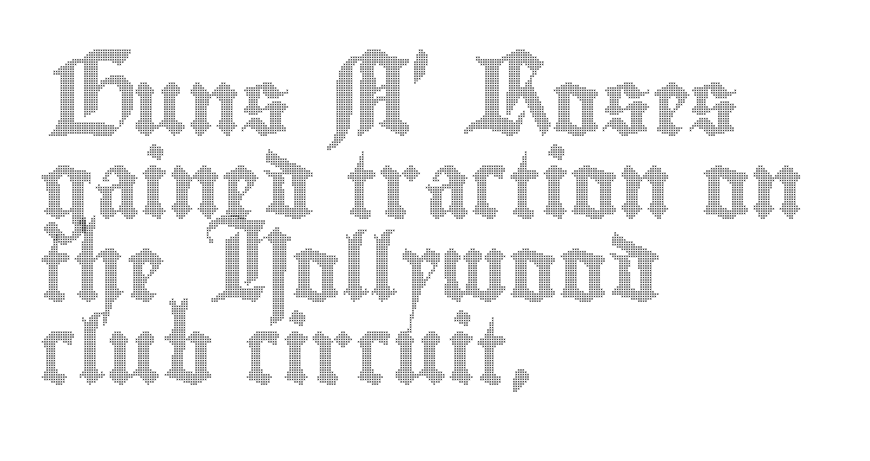
The image shows 66 px condensed type, upright; set left-aligned, normal line spacing (1.26x), normal letter spacing, not underlined; a small x-height.
